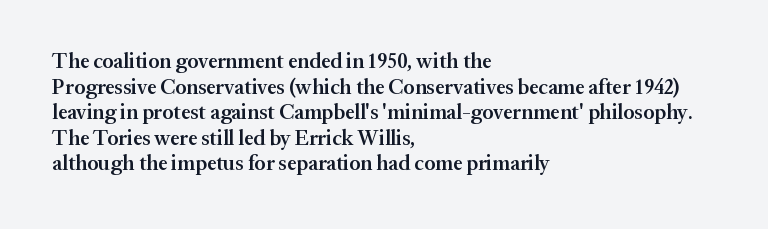
The image shows 21 px text type, upright; set left-aligned, line spacing 1.22x, normal letter spacing, not underlined.
